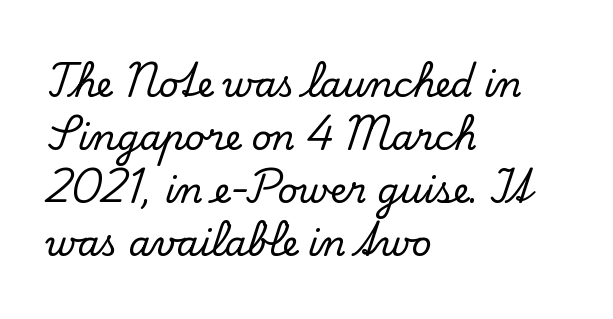
Rule under the text: the space is simply empty. Evenly set lines give the paragraph a standard silhouette. Each letter keeps its own natural width here, so spacing adapts to shape. These lines stack with their left ends in a neat column.
